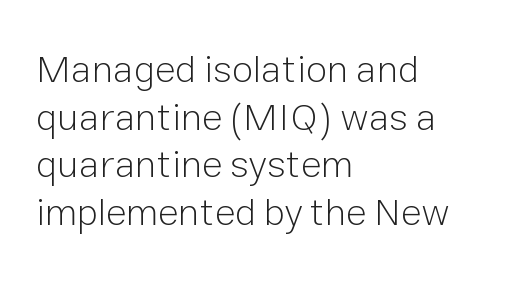
One-word summary of the alignment: left. The rendering uses natural spacing where letterforms have individual widths. Each word holds together tightly as a unit, with standard inter-letter gaps. The space directly below the letters is spotless. When letters stand straight like this, we call the style roman or upright.
